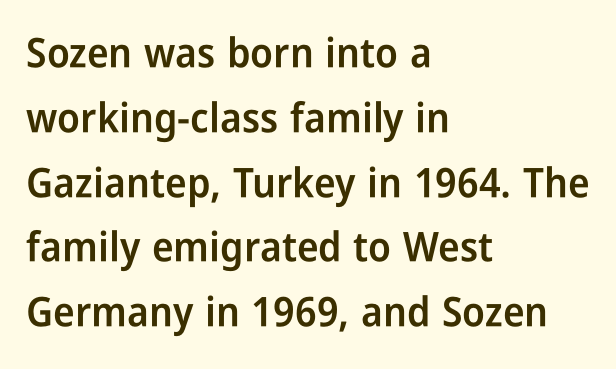
Q: Is the text bold? A: Semi-bold.
Q: Is the text italic (slanted)? A: No, it is upright.
Q: Is the typeface a serif or a sans-serif typeface? A: Sans-serif.
Q: Is the text underlined? A: No.
Q: How is the paragraph aligned? A: Left-aligned.
Q: Is the spacing between letters normal or unusually wide? A: Normal.
Q: Is the spacing between lines tight, normal or loose? A: Normal.
Q: Width (condensed, normal, or wide)? A: Condensed.
Q: Stroke contrast? A: Low.
Q: x-height? A: Medium.
Q: Monospaced? A: No.
